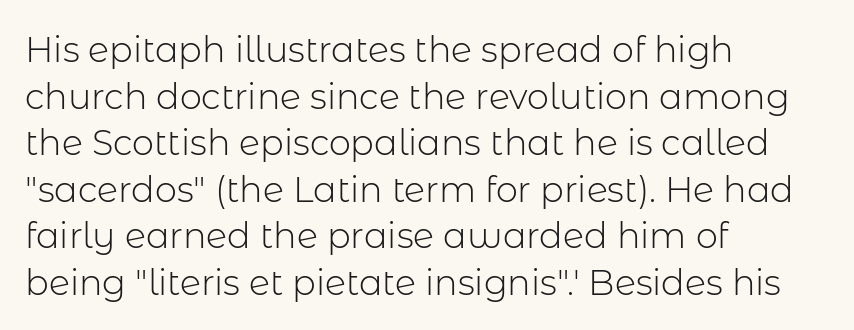
Notice how the stems are strictly vertical — no italics here. Proportional: the letters do not fall into vertical columns. Each row of text sits above clean, open space. Does extra space separate the letters? No, they use regular spacing. Observe the absence of serifs on each vertical stroke in this sample. Is there much room between lines? A standard amount, neither cramped nor airy.
